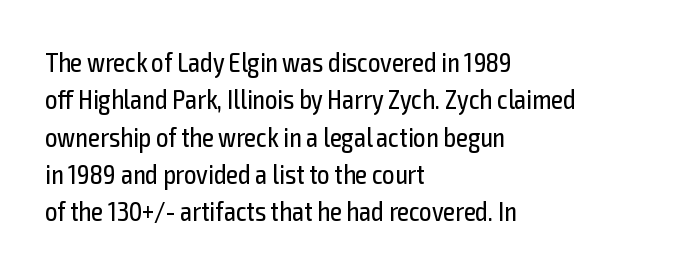
Interline gaps are of average width in this sample. Inter-character spacing is left at the font's built-in metrics. If you drew a line through each stem, it would be perfectly vertical. Words float on clear page, feet unadorned. Each line starts at the same left margin while the right side varies.
